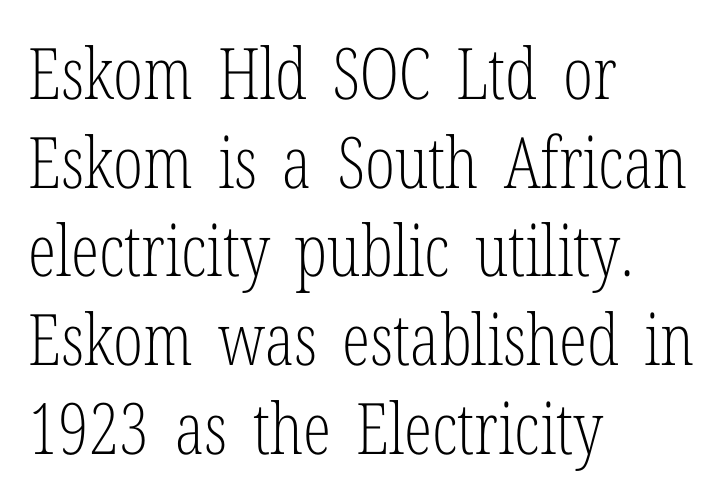
Q: Is the text bold? A: No.
Q: Is the text italic (slanted)? A: No, it is upright.
Q: Is the typeface a serif or a sans-serif typeface? A: Serif.
Q: Is the text underlined? A: No.
Q: How is the paragraph aligned? A: Left-aligned.
Q: Is the spacing between letters normal or unusually wide? A: Normal.
Q: Is the spacing between lines tight, normal or loose? A: Normal.
Q: Width (condensed, normal, or wide)? A: Condensed.
Q: Stroke contrast? A: Low.
Q: x-height? A: Medium.
Q: Monospaced? A: No.
